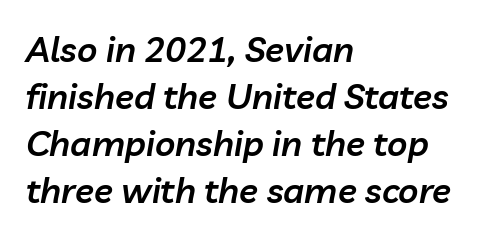
The image shows 35 px semibold type, italic (leaning right); set left-aligned, normal line spacing (1.34x), normal letter spacing, not underlined; low stroke contrast and a medium x-height.
